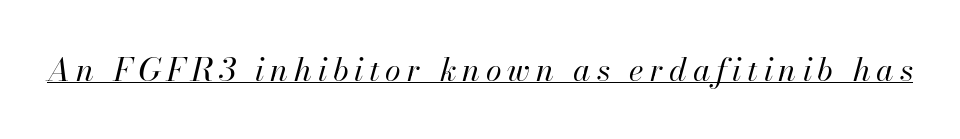
Q: Is the text bold? A: No.
Q: Is the text italic (slanted)? A: Yes, it leans right by about 13 degrees.
Q: Is the text underlined? A: Yes.
Q: Width (condensed, normal, or wide)? A: Normal.
Q: Stroke contrast? A: High.
Q: x-height? A: Small.
Q: Monospaced? A: No.
